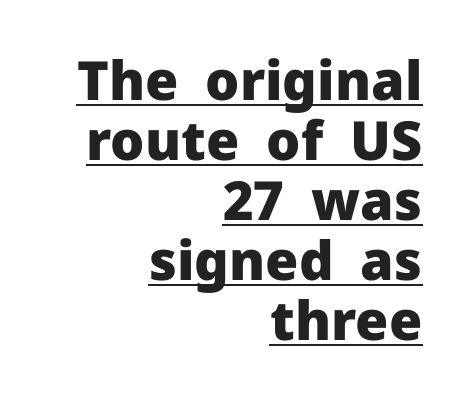
The image shows 54 px heavy sans-serif type, upright; set right-aligned, tight line spacing (1.11x), normal letter spacing, underlined; low stroke contrast and a medium x-height.
